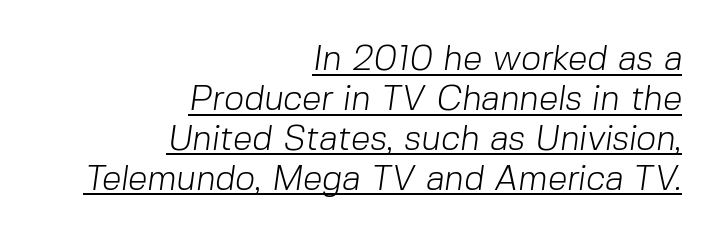
Q: Is the text bold? A: No.
Q: Is the typeface a serif or a sans-serif typeface? A: Sans-serif.
Q: Is the text underlined? A: Yes.
Q: How is the paragraph aligned? A: Right-aligned.
Q: Is the spacing between letters normal or unusually wide? A: Normal.
Q: Is the spacing between lines tight, normal or loose? A: Tight.
Q: Width (condensed, normal, or wide)? A: Normal.
Q: Stroke contrast? A: Low.
Q: x-height? A: Medium.
Q: Monospaced? A: No.
